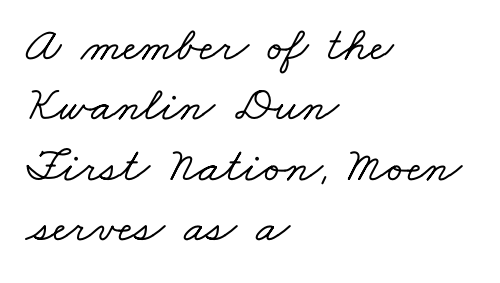
Here the glyphs are tracked normally, forming tight word shapes. The words here are not underlined. Think of a printed novel: that variable character pitch is what you see here. The characters display serif detailing at their extremities. A classic flush-left, rag-right setting is used for this passage.
